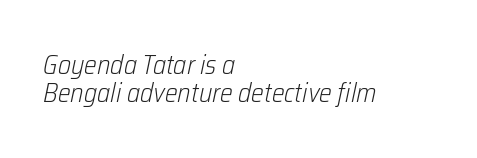
{"italic": "yes", "lean": "right", "slant_degrees": 12, "bold": "no", "underline": "no", "align": "left", "line_spacing": "tight", "line_spacing_ratio": 1.05, "letter_spacing": "normal", "letter_spacing_em": 0.0, "glyph_px": 27}
